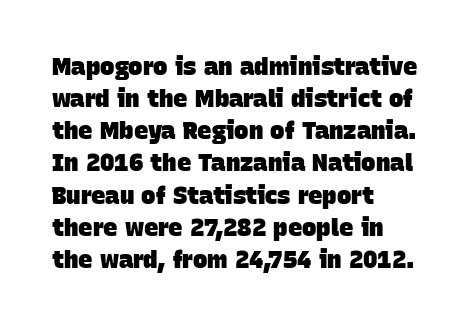
Each glyph is drawn with heavy, bold strokes. Compared with typical body copy, the letter spacing here is the same. Regarding leading, the lines here are spaced in the standard way. Where is the straight margin? On the left. Descenders hang freely into open space.
